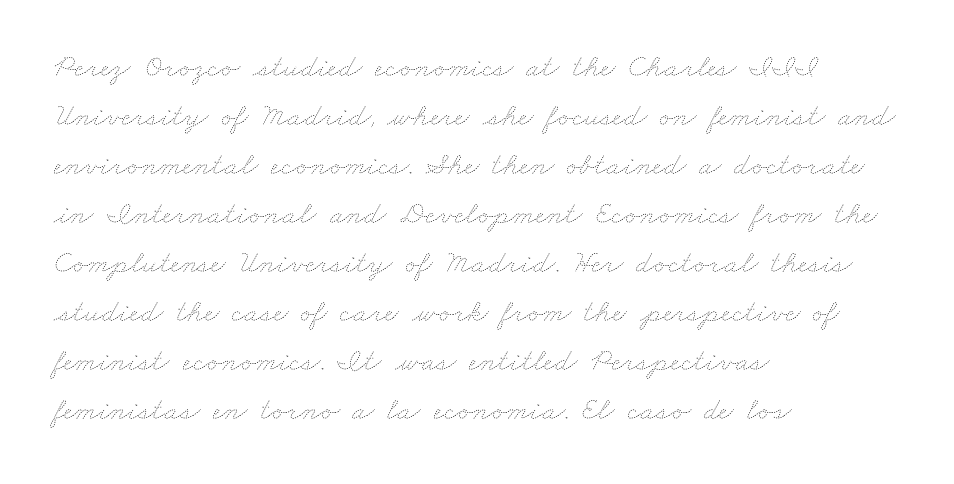
The image shows 32 px thin, wide type; set left-aligned, normal line spacing (1.53x), normal letter spacing, not underlined; low stroke contrast and a small x-height.
